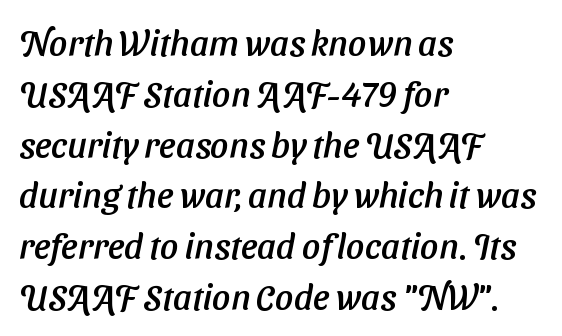
The face used here is proportionally spaced, like ordinary book or web type. Just letters on the line, the space beneath them empty. The passage shown stacks its lines at a standard gap. The tracking reads as untouched default to a designer's eye. Horizontal alignment here is leftward, the default for most running prose. I'd call this a sans setting — the letters go barefoot.
